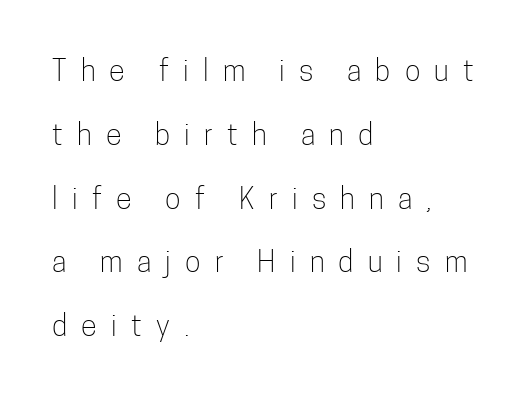
The image shows 29 px light, condensed sans-serif type, upright; set left-aligned, loose line spacing (2.2x), unusually wide letter spacing (+0.49 em), not underlined; low stroke contrast and a medium x-height.
